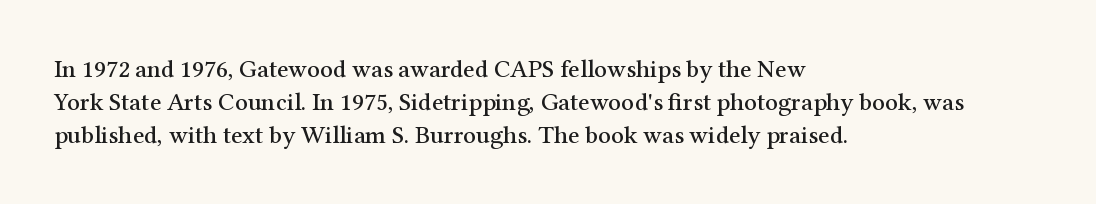
Every row of glyphs begins at an identical x-position on the left. Words appear dense and cohesive because spacing is normal. Unlike italic type, these characters show no tilt at all. Vertical spacing — default. Check under the words: just untouched page.
